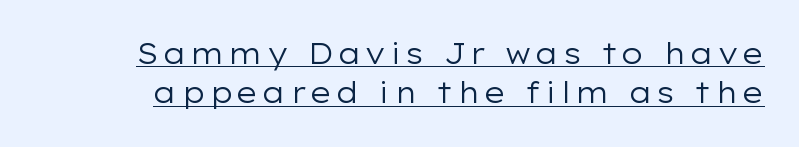
Q: Is the text bold? A: No.
Q: Is the text italic (slanted)? A: No, it is upright.
Q: Is the typeface a serif or a sans-serif typeface? A: Sans-serif.
Q: Is the text underlined? A: Yes.
Q: Is the spacing between lines tight, normal or loose? A: Normal.
Q: Width (condensed, normal, or wide)? A: Wide.
Q: Stroke contrast? A: Low.
Q: x-height? A: Medium.
Q: Monospaced? A: No.
